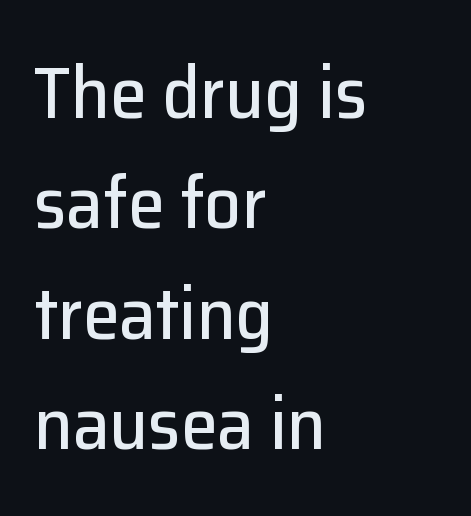
Q: Is the text italic (slanted)? A: No, it is upright.
Q: Is the typeface a serif or a sans-serif typeface? A: Sans-serif.
Q: Is the text underlined? A: No.
Q: How is the paragraph aligned? A: Left-aligned.
Q: Is the spacing between letters normal or unusually wide? A: Normal.
Q: Is the spacing between lines tight, normal or loose? A: Normal.
Q: Width (condensed, normal, or wide)? A: Normal.
Q: Stroke contrast? A: Low.
Q: x-height? A: Medium.
Q: Monospaced? A: No.
